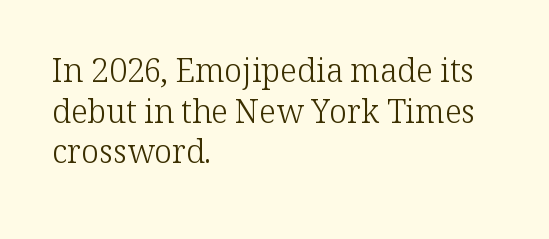
Baseline-to-baseline distance is the conventional proportion of letter height. You could not count columns in this text — the font is proportionally spaced. The compositor pushed each line to the left boundary. No word sits above an underline.
